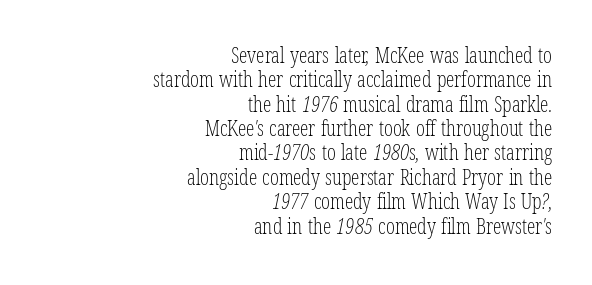
Q: Is the text bold? A: No.
Q: Is the text underlined? A: No.
Q: How is the paragraph aligned? A: Right-aligned.
Q: Is the spacing between letters normal or unusually wide? A: Normal.
